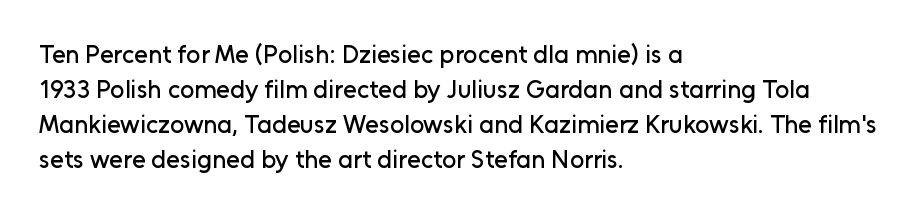
The image shows 25 px text type, upright; set left-aligned, normal line spacing (1.4x), normal letter spacing, not underlined.
